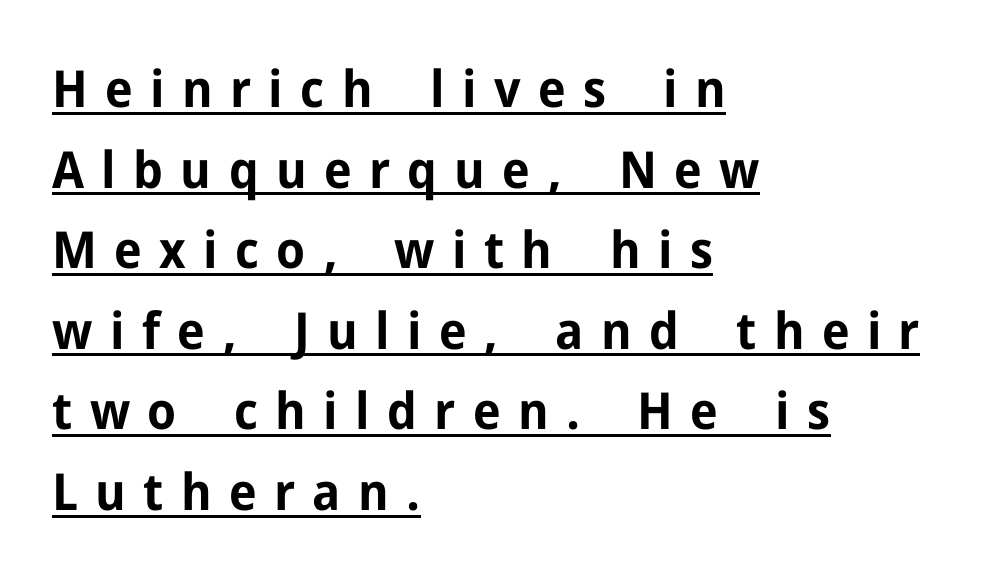
The image shows 51 px bold sans-serif type, upright; set left-aligned, normal line spacing (1.58x), unusually wide letter spacing (+0.34 em), underlined; low stroke contrast and a medium x-height.
